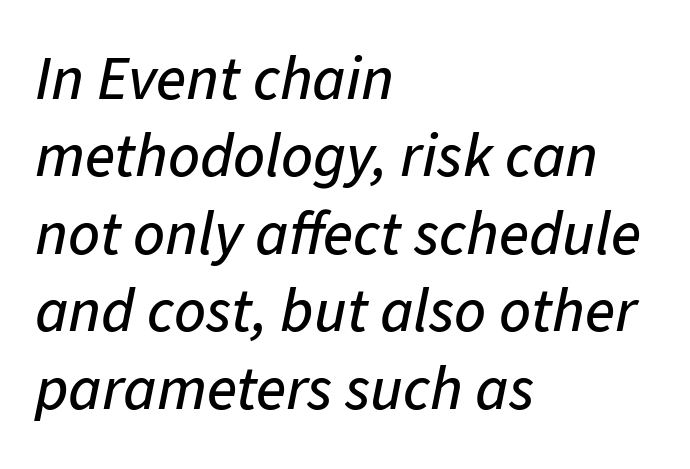
The image shows 62 px text type, italic (leaning right); set left-aligned, normal line spacing (1.25x), normal letter spacing, not underlined; low stroke contrast and a medium x-height.
